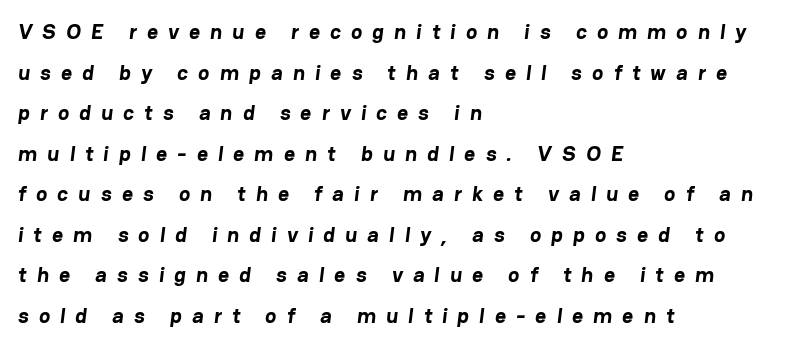
The image shows 21 px bold type; set left-aligned, loose line spacing (1.93x), unusually wide letter spacing (+0.49 em), not underlined.
